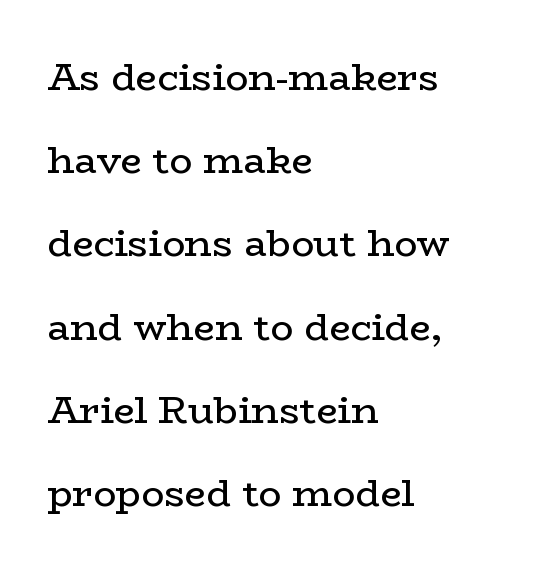
You could fit nearly another row in the gap between these rows. In CSS terms this would be text-align: left. Honestly, there is no underline to notice here at all. A serif font was chosen for this passage. There is no visible air inserted between adjacent glyphs. Stems and bowls with no extra thickness — not bold.
